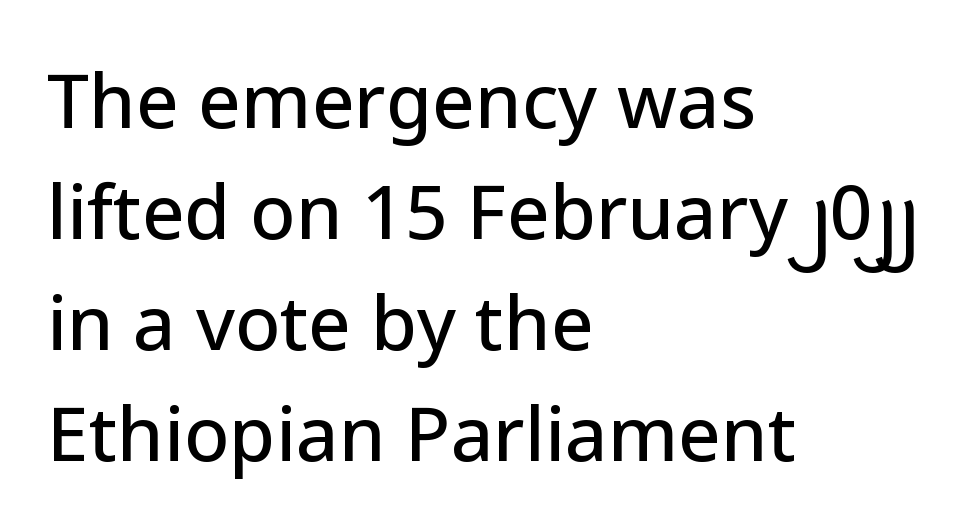
{"serif": "no", "italic": "no", "width": "normal", "stroke_contrast": "low", "x_height": "medium", "monospaced": "no", "underline": "no", "align": "left", "line_spacing": "normal", "line_spacing_ratio": 1.48, "letter_spacing": "normal", "letter_spacing_em": 0.0, "glyph_px": 75}
